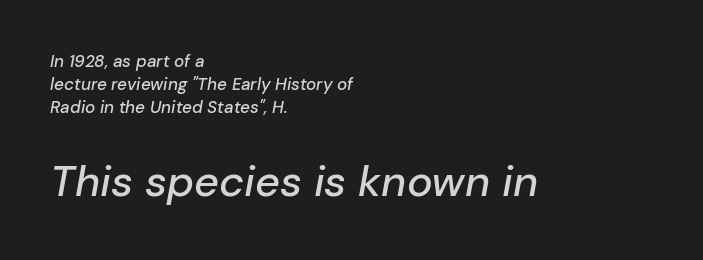
The space directly below the letters is spotless. Looks like regular typesetting: each glyph gets only the width it needs. Line beginnings align vertically; line endings do not. An italicized treatment has been applied to the whole sample. Evenly set lines give the paragraph a standard silhouette.
